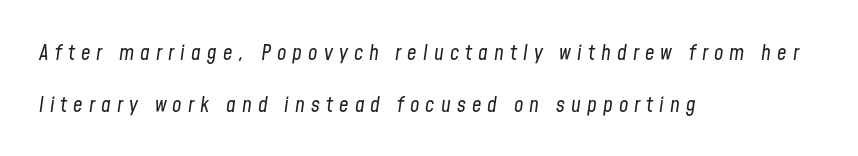
Underline: absent. The typeface has the unassuming heft of standard copy or less. The letters are slanted; this is an italic face. A typesetter would call this heavily tracked-out type.
